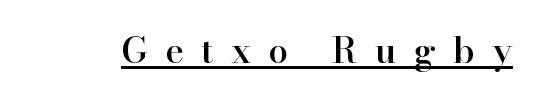
The font family rendered here belongs to the serif group. Quick note: underline on. A roman cut, with each character standing at attention. Weight check: semibold — heavier than regular, not quite bold.
